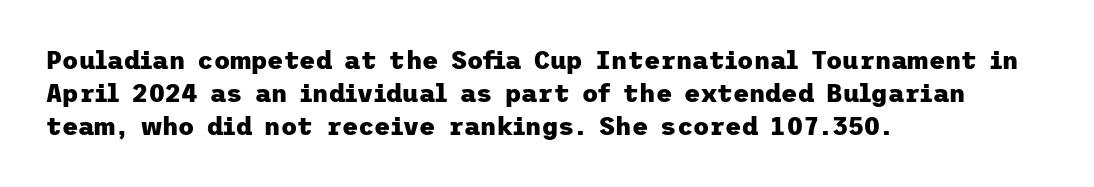
A full-strength bold gives these letters their thick strokes. The gaps between neighbouring characters are ordinary and unremarkable. The lines sit at an ordinary, default distance from one another. Descender tails drop into unmarked territory.
